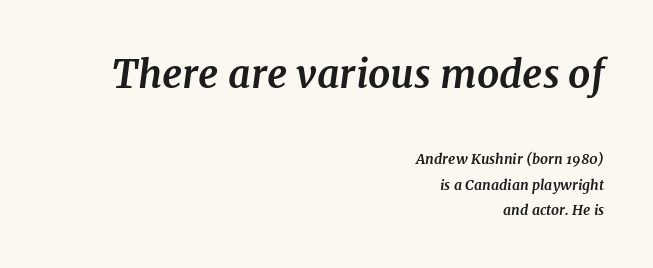
Q: Is the text bold? A: Yes.
Q: Is the text italic (slanted)? A: Yes, it leans right by about 7 degrees.
Q: Is the typeface a serif or a sans-serif typeface? A: Serif.
Q: Is the text underlined? A: No.
Q: How is the paragraph aligned? A: Right-aligned.
Q: Is the spacing between letters normal or unusually wide? A: Normal.
Q: Which block of text is set in a larger size, the first (top) or the second (bottom)? A: The first (top) one.
Q: Width (condensed, normal, or wide)? A: Normal.
Q: Stroke contrast? A: Medium.
Q: x-height? A: Medium.
Q: Monospaced? A: No.
